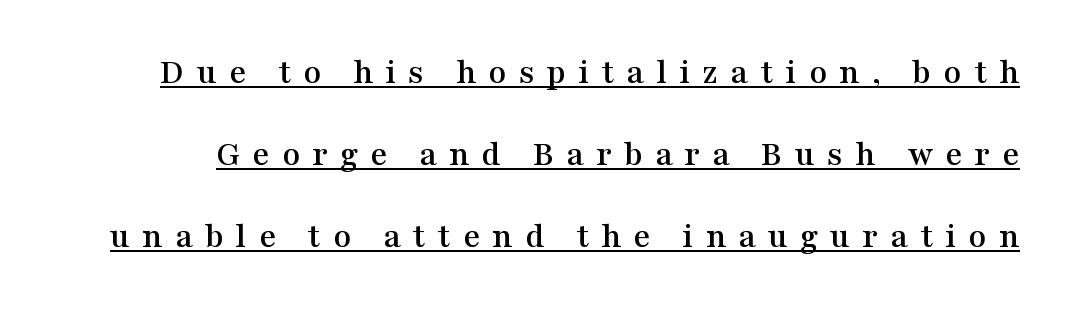
{"serif": "yes", "italic": "no", "width": "wide", "stroke_contrast": "medium", "x_height": "medium", "monospaced": "no", "underline": "yes", "line_spacing": "loose", "line_spacing_ratio": 2.28, "letter_spacing": "wide", "letter_spacing_em": 0.34, "glyph_px": 36}
